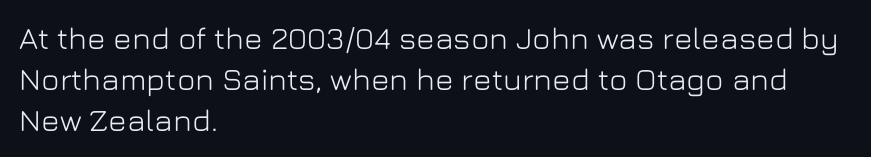
Proportional: the letters do not fall into vertical columns. The type family on display is of the sans-serif kind. Vertically, the passage feels balanced, rows spaced as you'd expect. The type sits square on the baseline with zero lean. Between one letter and the next there's only the usual sliver of space. In CSS terms this would be text-align: left.
